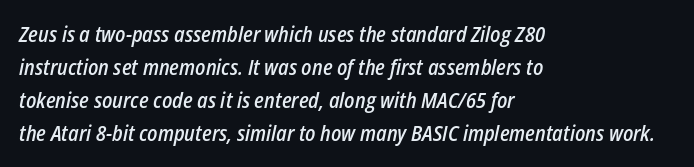
Q: Is the text bold? A: Semi-bold.
Q: Is the text italic (slanted)? A: Yes, it leans right by about 12 degrees.
Q: Is the text underlined? A: No.
Q: How is the paragraph aligned? A: Left-aligned.
Q: Is the spacing between letters normal or unusually wide? A: Normal.
Q: Is the spacing between lines tight, normal or loose? A: Normal.
